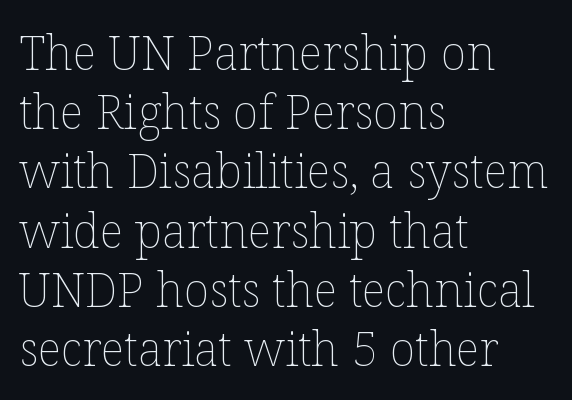
The image shows 47 px thin type, upright; set left-aligned, normal line spacing (1.26x), normal letter spacing, not underlined; low stroke contrast and a medium x-height.
